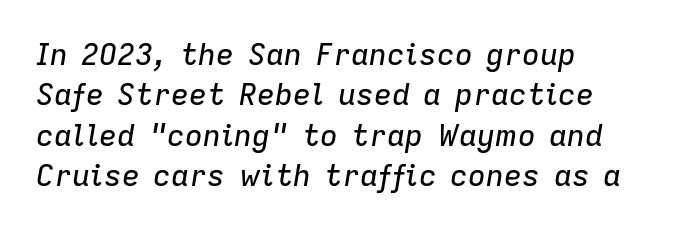
{"italic": "yes", "lean": "right", "slant_degrees": 9, "width": "normal", "stroke_contrast": "low", "x_height": "medium", "monospaced": "no", "underline": "no", "align": "left", "line_spacing": "normal", "line_spacing_ratio": 1.35, "letter_spacing": "normal", "letter_spacing_em": 0.0, "glyph_px": 30}
